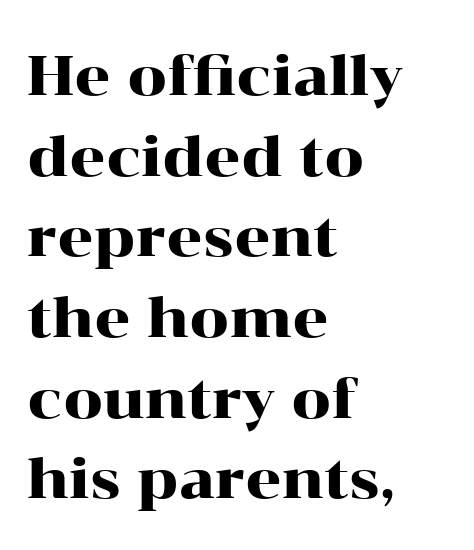
The image shows 56 px wide serif type, upright; set left-aligned, normal line spacing (1.44x), normal letter spacing, not underlined; high stroke contrast and a medium x-height.
